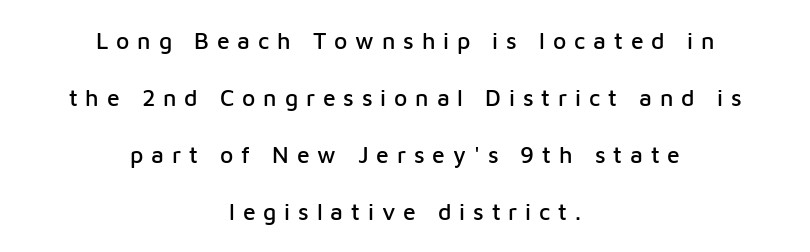
Q: Is the text italic (slanted)? A: No, it is upright.
Q: Is the text underlined? A: No.
Q: How is the paragraph aligned? A: Centered.
Q: Is the spacing between letters normal or unusually wide? A: Unusually wide.
Q: Is the spacing between lines tight, normal or loose? A: Loose.
